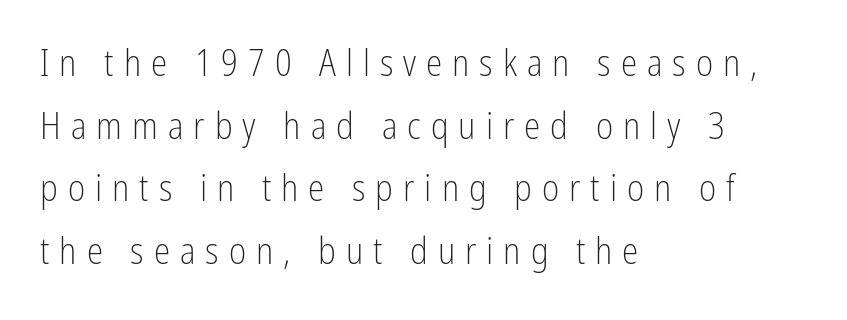
Q: Is the text bold? A: No.
Q: Is the text italic (slanted)? A: No, it is upright.
Q: Is the typeface a serif or a sans-serif typeface? A: Sans-serif.
Q: Is the text underlined? A: No.
Q: How is the paragraph aligned? A: Left-aligned.
Q: Is the spacing between letters normal or unusually wide? A: Unusually wide.
Q: Is the spacing between lines tight, normal or loose? A: Normal.
Q: Width (condensed, normal, or wide)? A: Condensed.
Q: Stroke contrast? A: Low.
Q: x-height? A: Medium.
Q: Monospaced? A: No.
